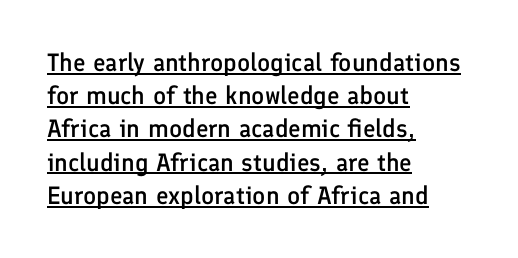
{"italic": "no", "bold": "semi", "underline": "yes", "align": "left", "line_spacing": "normal", "line_spacing_ratio": 1.33, "letter_spacing": "normal", "letter_spacing_em": 0.0, "glyph_px": 25}
